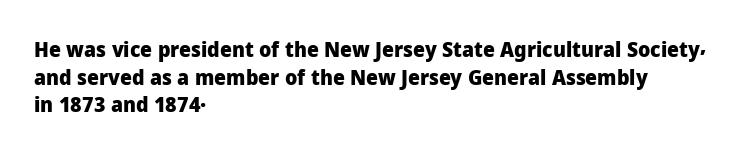
{"italic": "no", "bold": "yes", "underline": "no", "align": "left", "line_spacing": "normal", "line_spacing_ratio": 1.32, "letter_spacing": "normal", "letter_spacing_em": 0.0, "glyph_px": 21}
